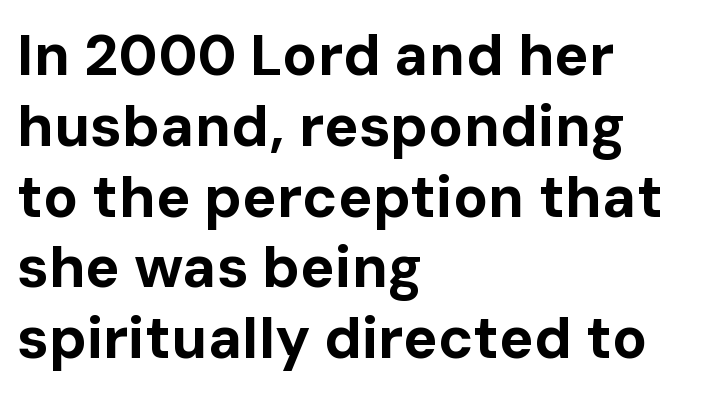
{"serif": "no", "italic": "no", "bold": "yes", "weight": "bold", "width": "normal", "stroke_contrast": "low", "x_height": "medium", "monospaced": "no", "underline": "no", "align": "left", "line_spacing_ratio": 1.22, "letter_spacing": "normal", "letter_spacing_em": 0.0, "glyph_px": 58}
